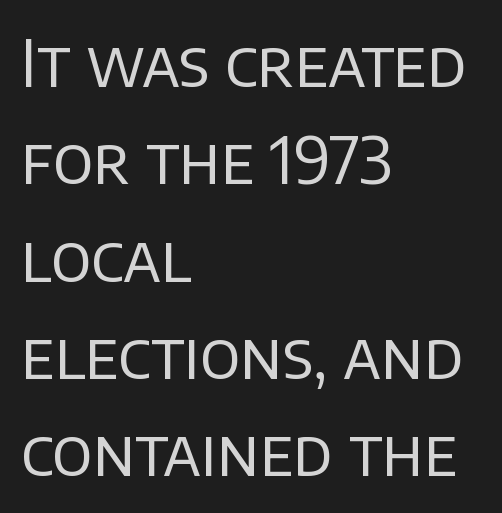
Here the designer chose a conventional face with non-uniform glyph widths. Compared with typical paragraphs, the rows here are spaced about the same. This is the regular roman posture of the typeface. Words float on clear page, feet unadorned. These lines stack with their left ends in a neat column. The typesetting does not lean heavy: it is not bold.
